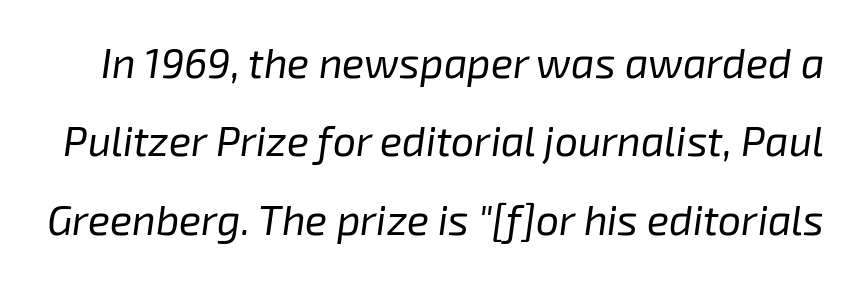
The image shows 41 px regular-weight type, italic (leaning right); set loose line spacing (1.91x), normal letter spacing, not underlined; low stroke contrast and a medium x-height.
